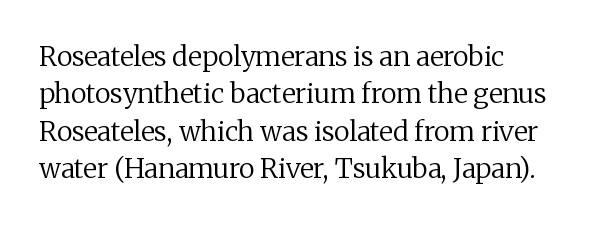
Interline gaps are of average width in this sample. Inter-character spacing is left at the font's built-in metrics. If you drew a line through each stem, it would be perfectly vertical. Words float on clear page, feet unadorned. Each line starts at the same left margin while the right side varies.
